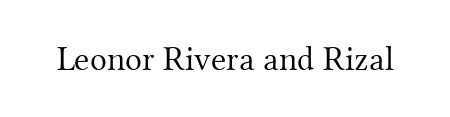
The image shows 35 px light serif type, upright; set normal letter spacing, not underlined; medium stroke contrast and a small x-height.
